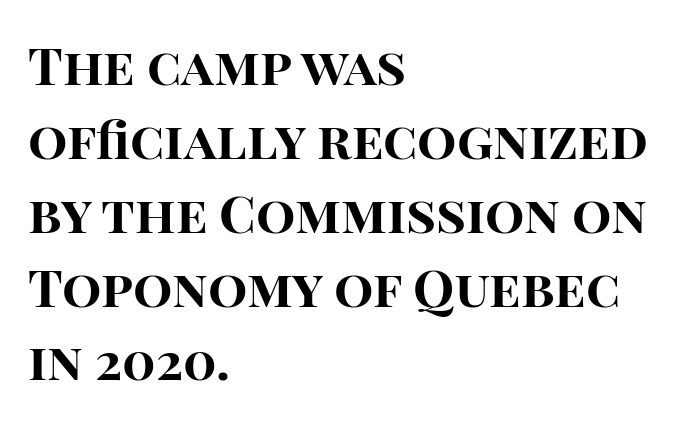
A typesetter would mark this as roman, not italic. Descender tails drop into unmarked territory. Is this a sans? Yes — the strokes have no serifs. Varying glyph widths throughout — classic text-font behaviour. Leftover space on each line is placed entirely after the last word. The leading is moderate, giving the passage an even texture.
